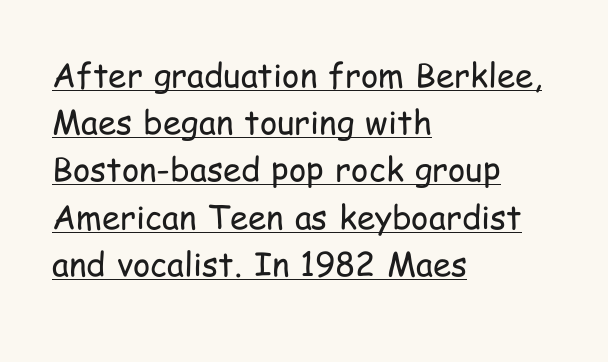
The image shows 33 px regular-weight, condensed sans-serif type, upright; set left-aligned, normal line spacing (1.43x), normal letter spacing, underlined; low stroke contrast and a medium x-height.
